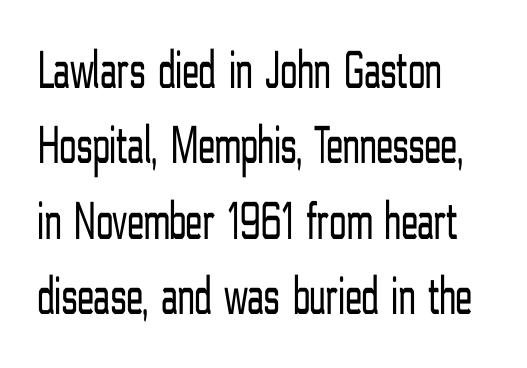
Q: Is the text bold? A: No.
Q: Is the text italic (slanted)? A: No, it is upright.
Q: Is the typeface a serif or a sans-serif typeface? A: Sans-serif.
Q: Is the text underlined? A: No.
Q: How is the paragraph aligned? A: Left-aligned.
Q: Is the spacing between letters normal or unusually wide? A: Normal.
Q: Is the spacing between lines tight, normal or loose? A: Normal.
Q: Width (condensed, normal, or wide)? A: Condensed.
Q: Stroke contrast? A: Low.
Q: x-height? A: Medium.
Q: Monospaced? A: No.
